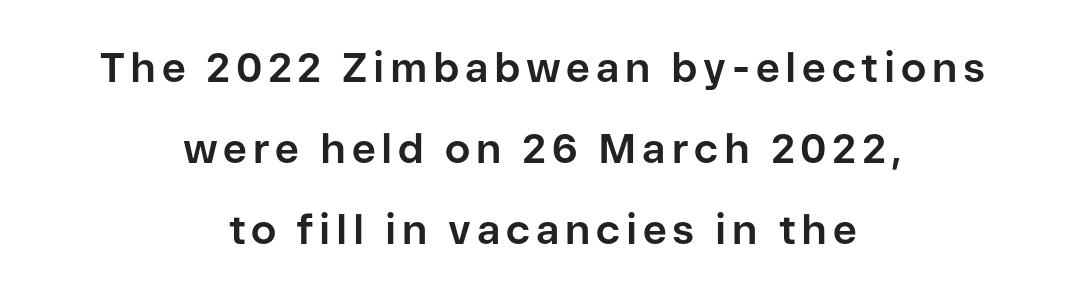
The image shows 41 px bold sans-serif type, upright; set centered, loose line spacing (1.97x), not underlined; low stroke contrast and a medium x-height.
